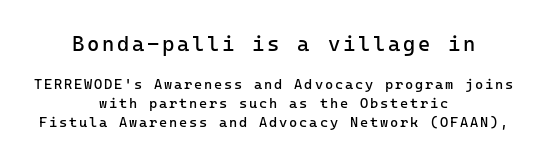
The earlier block is typeset at a bigger size than the later block. Unlike italic type, these characters show no tilt at all. Stems here are at most as thick as an everyday book face. These lines are centered, leaving both edges ragged.
